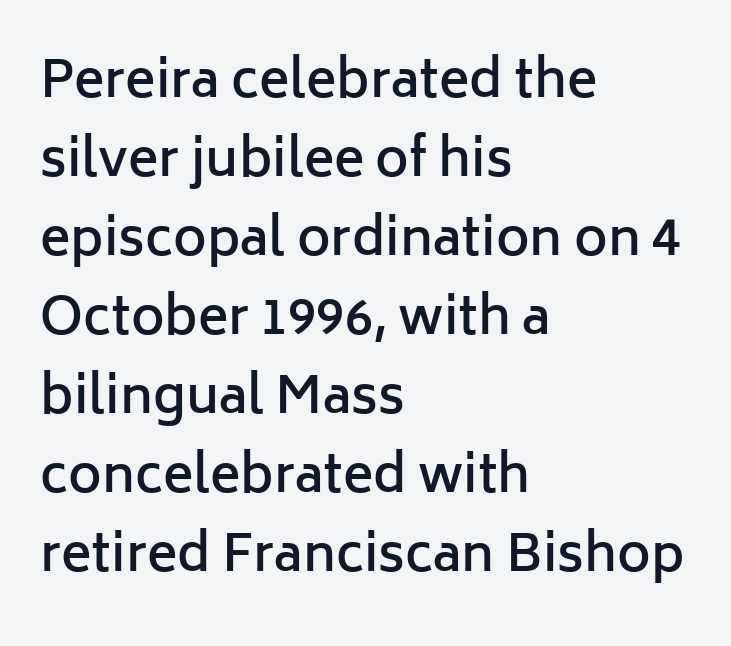
The specimen omits any rule beneath the text block's lines. Stroke thickness is moderately raised; the sample reads as semibold. You could not count columns in this text — the font is proportionally spaced. Which margin do the lines hug? The left one — the right edge is uneven.
